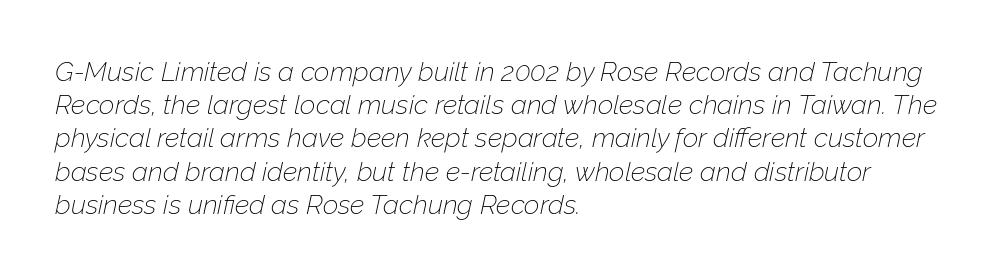
Q: Is the text bold? A: No.
Q: Is the text italic (slanted)? A: Yes, it leans right by about 12 degrees.
Q: Is the text underlined? A: No.
Q: How is the paragraph aligned? A: Left-aligned.
Q: Is the spacing between letters normal or unusually wide? A: Normal.
